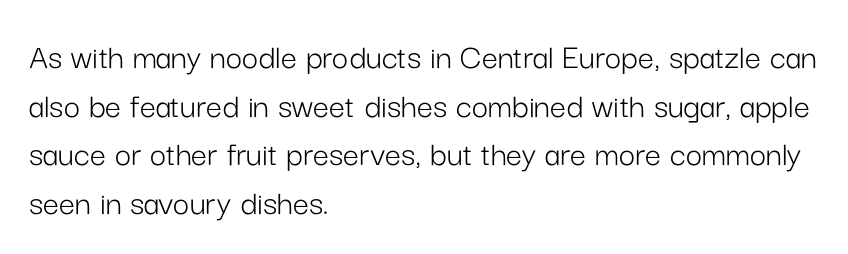
{"serif": "no", "italic": "no", "bold": "no", "weight": "light", "width": "normal", "stroke_contrast": "low", "x_height": "medium", "monospaced": "no", "underline": "no", "align": "left", "line_spacing": "normal", "line_spacing_ratio": 1.35, "letter_spacing": "normal", "letter_spacing_em": 0.0, "glyph_px": 36}
